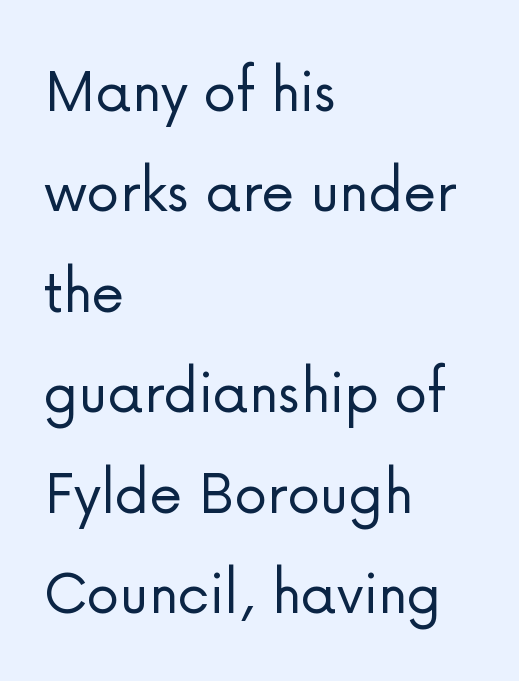
Look at the bottom of the vertical strokes: they stop flat, with no serifs. The weight would be labelled regular, book, light, or lighter still. Letter spacing: default. Upright lettering throughout.
